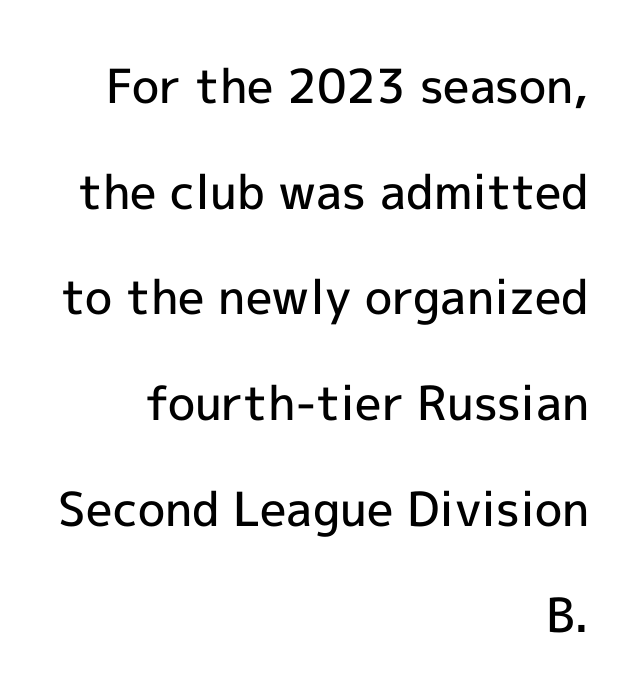
The image shows 47 px semibold sans-serif type, upright; set right-aligned, loose line spacing (2.25x), normal letter spacing, not underlined; a medium x-height.
